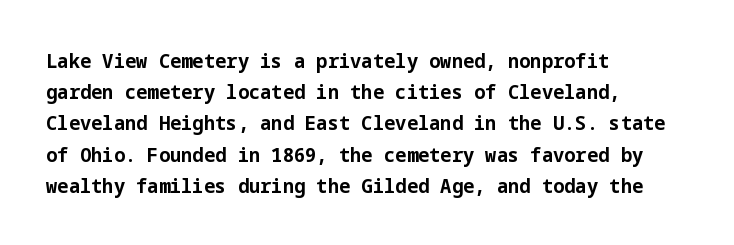
The image shows 20 px bold type, upright; set left-aligned, normal line spacing (1.56x), normal letter spacing, not underlined.
